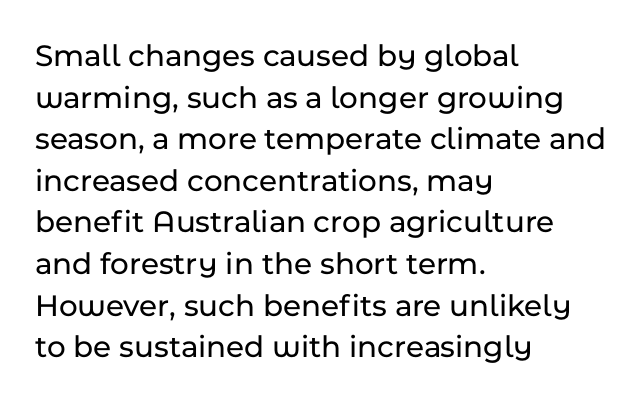
{"serif": "no", "italic": "no", "width": "normal", "stroke_contrast": "low", "x_height": "medium", "monospaced": "no", "underline": "no", "align": "left", "line_spacing": "normal", "line_spacing_ratio": 1.3, "letter_spacing": "normal", "letter_spacing_em": 0.0, "glyph_px": 32}
